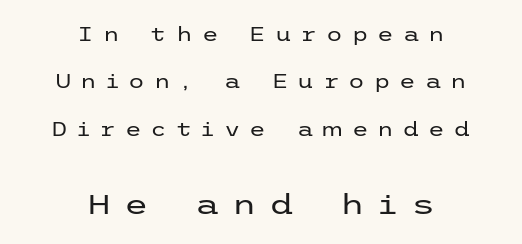
Q: Is the text bold? A: No.
Q: Is the text italic (slanted)? A: No, it is upright.
Q: Is the typeface a serif or a sans-serif typeface? A: Sans-serif.
Q: Is the text underlined? A: No.
Q: How is the paragraph aligned? A: Centered.
Q: Is the spacing between letters normal or unusually wide? A: Unusually wide.
Q: Is the spacing between lines tight, normal or loose? A: Loose.
Q: Which block of text is set in a larger size, the first (top) or the second (bottom)? A: The second (bottom) one.
Q: Width (condensed, normal, or wide)? A: Wide.
Q: Stroke contrast? A: Low.
Q: x-height? A: Medium.
